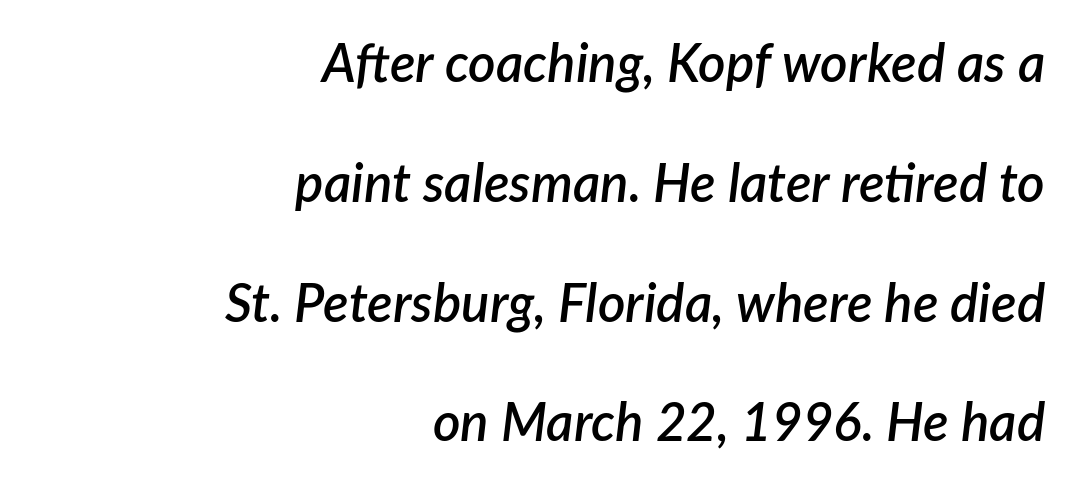
The image shows 53 px semibold type, italic (leaning right); set right-aligned, loose line spacing (2.26x), normal letter spacing, not underlined; low stroke contrast and a medium x-height.
